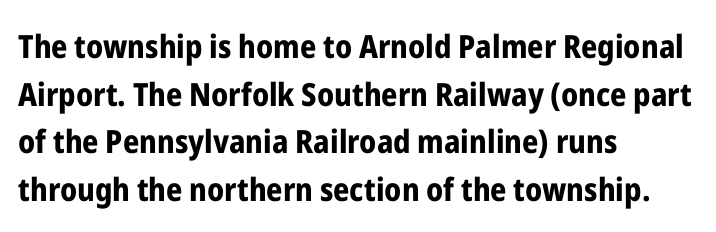
Q: Is the text bold? A: Yes.
Q: Is the text italic (slanted)? A: No, it is upright.
Q: Is the typeface a serif or a sans-serif typeface? A: Sans-serif.
Q: Is the text underlined? A: No.
Q: How is the paragraph aligned? A: Left-aligned.
Q: Is the spacing between letters normal or unusually wide? A: Normal.
Q: Is the spacing between lines tight, normal or loose? A: Normal.
Q: Width (condensed, normal, or wide)? A: Condensed.
Q: Stroke contrast? A: Low.
Q: x-height? A: Medium.
Q: Monospaced? A: No.
